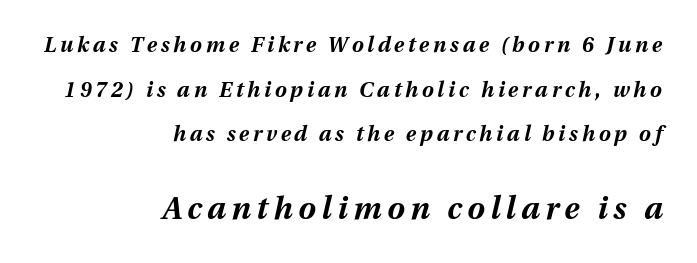
The image shows 31 px bold type, italic (leaning right); set right-aligned, loose line spacing (2.13x), not underlined; the second (bottom) block is 1.48x larger; medium stroke contrast and a medium x-height.
